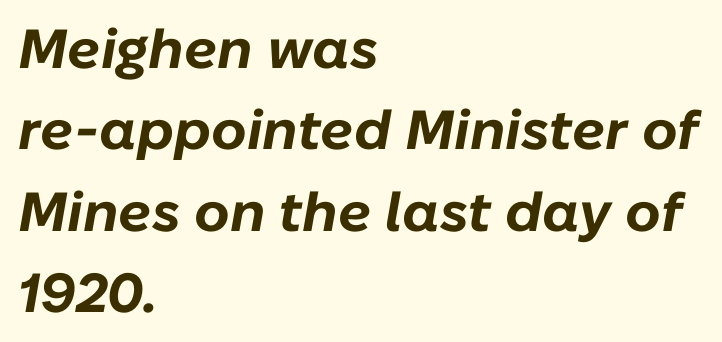
Q: Is the text bold? A: Yes.
Q: Is the text italic (slanted)? A: Yes, it leans right by about 10 degrees.
Q: Is the text underlined? A: No.
Q: How is the paragraph aligned? A: Left-aligned.
Q: Is the spacing between letters normal or unusually wide? A: Normal.
Q: Is the spacing between lines tight, normal or loose? A: Normal.
Q: Width (condensed, normal, or wide)? A: Normal.
Q: Stroke contrast? A: Low.
Q: x-height? A: Medium.
Q: Monospaced? A: No.
